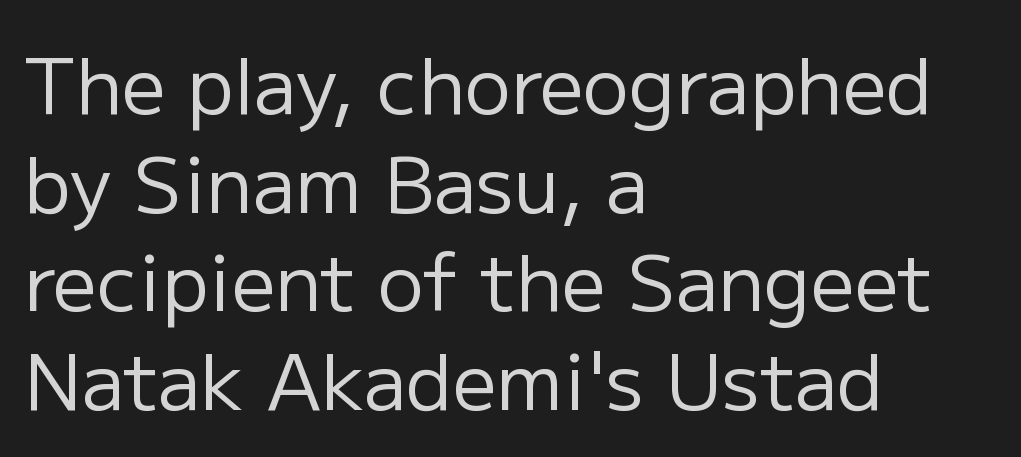
Q: Is the text bold? A: No.
Q: Is the text italic (slanted)? A: No, it is upright.
Q: Is the typeface a serif or a sans-serif typeface? A: Sans-serif.
Q: Is the text underlined? A: No.
Q: How is the paragraph aligned? A: Left-aligned.
Q: Is the spacing between letters normal or unusually wide? A: Normal.
Q: Is the spacing between lines tight, normal or loose? A: Normal.
Q: Width (condensed, normal, or wide)? A: Normal.
Q: Stroke contrast? A: Low.
Q: x-height? A: Medium.
Q: Monospaced? A: No.
